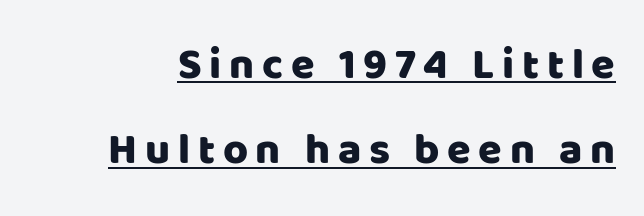
{"serif": "no", "italic": "no", "width": "normal", "stroke_contrast": "low", "x_height": "large", "monospaced": "no", "underline": "yes", "line_spacing": "loose", "line_spacing_ratio": 1.98, "glyph_px": 43}
